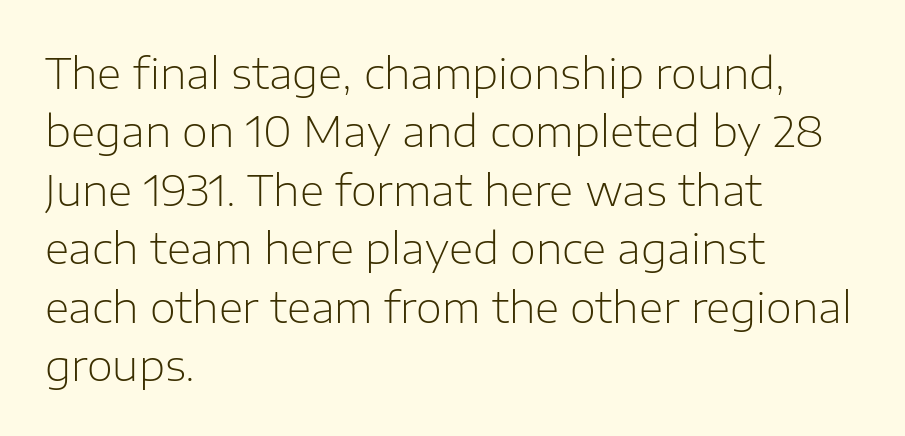
The image shows 42 px light sans-serif type, upright; set left-aligned, normal line spacing (1.39x), normal letter spacing, not underlined; low stroke contrast and a medium x-height.
